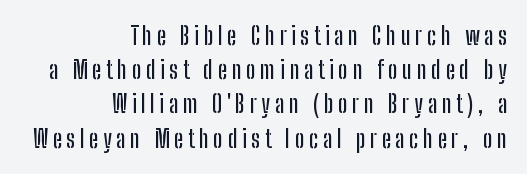
Q: Is the text italic (slanted)? A: No, it is upright.
Q: Is the text underlined? A: No.
Q: How is the paragraph aligned? A: Right-aligned.
Q: Is the spacing between lines tight, normal or loose? A: Normal.
